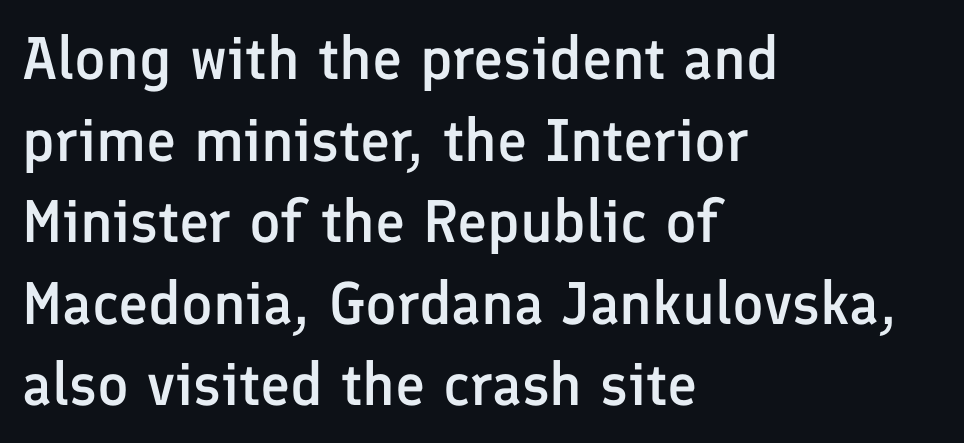
The image shows 60 px semibold sans-serif type, upright; set left-aligned, normal line spacing (1.36x), normal letter spacing, not underlined; low stroke contrast and a medium x-height.
